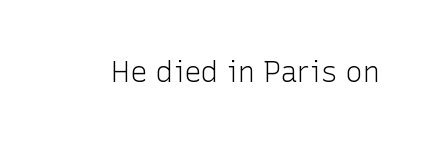
Q: Is the text bold? A: No.
Q: Is the text italic (slanted)? A: No, it is upright.
Q: Is the typeface a serif or a sans-serif typeface? A: Sans-serif.
Q: Is the text underlined? A: No.
Q: Is the spacing between letters normal or unusually wide? A: Normal.
Q: Width (condensed, normal, or wide)? A: Normal.
Q: Stroke contrast? A: Low.
Q: x-height? A: Medium.
Q: Monospaced? A: No.
